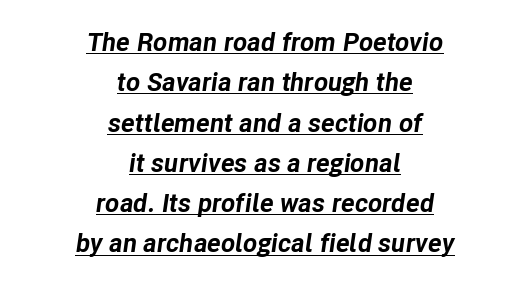
The type is set solid horizontally, with unmodified tracking. Alignment: centered. You can tell it's italic because the verticals aren't actually vertical. The strokes are fattened all the way to bold.
